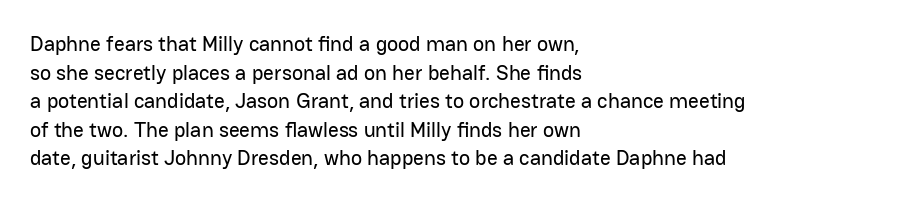
Q: Is the text italic (slanted)? A: No, it is upright.
Q: Is the text underlined? A: No.
Q: How is the paragraph aligned? A: Left-aligned.
Q: Is the spacing between letters normal or unusually wide? A: Normal.
Q: Is the spacing between lines tight, normal or loose? A: Normal.
